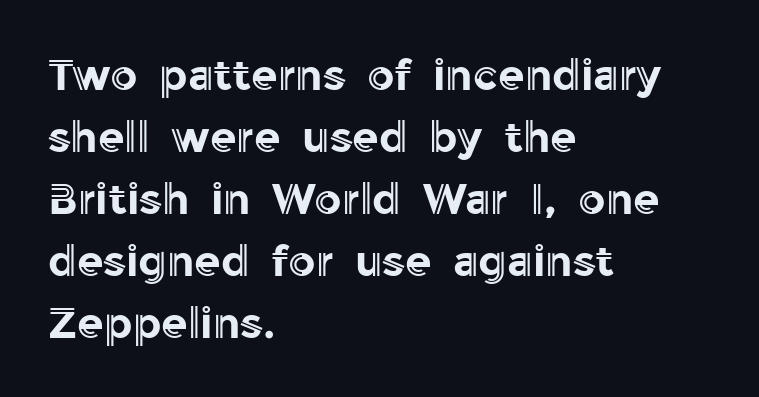
The image shows 43 px text type, upright; set left-aligned, normal line spacing (1.44x), normal letter spacing, not underlined; a medium x-height.
